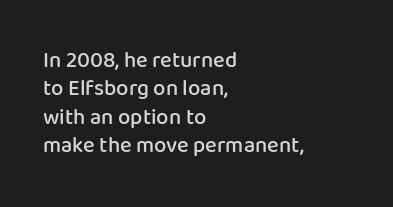
Tall strokes in this sample are plumb rather than angled. Caption: multi-line text, flush left, ragged right. Underline: absent. No extra tracking has been applied to these lines. The passage shown stacks its lines at a standard gap.
